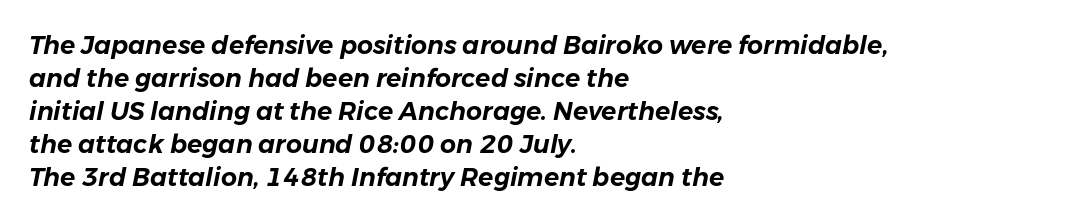
Standard letterfit; no display-style spreading of the glyphs. Would a proofreader flag this as italicized? Yes. The passage shown is not underscored anywhere. These lines stack with their left ends in a neat column. Notice how descenders clear the ascenders below comfortably — that's standard leading.
